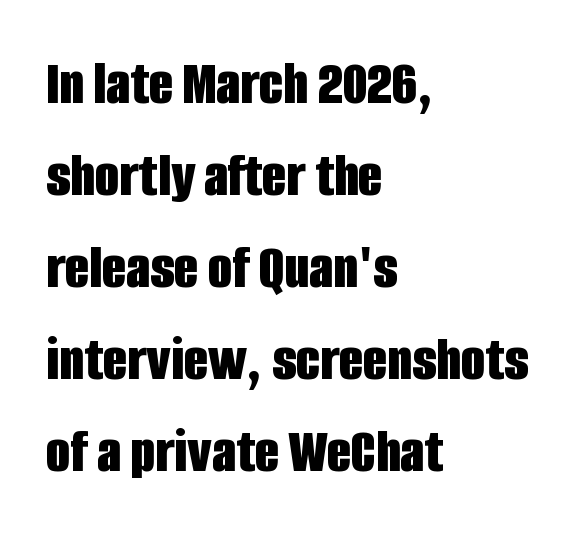
Q: Is the text bold? A: Yes.
Q: Is the text italic (slanted)? A: No, it is upright.
Q: Is the typeface a serif or a sans-serif typeface? A: Sans-serif.
Q: Is the text underlined? A: No.
Q: How is the paragraph aligned? A: Left-aligned.
Q: Is the spacing between letters normal or unusually wide? A: Normal.
Q: Is the spacing between lines tight, normal or loose? A: Normal.
Q: Width (condensed, normal, or wide)? A: Condensed.
Q: Stroke contrast? A: Low.
Q: x-height? A: Large.
Q: Monospaced? A: No.
